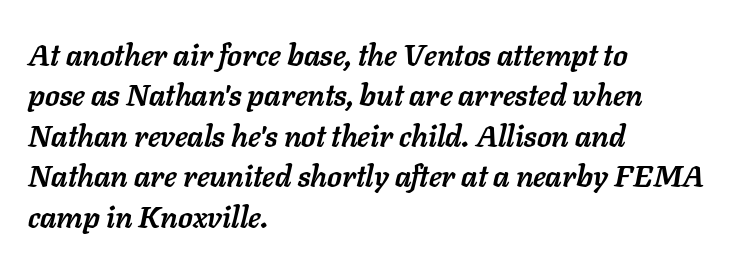
The image shows 30 px semibold type, italic (leaning right); set left-aligned, normal line spacing (1.35x), normal letter spacing, not underlined; low stroke contrast and a medium x-height.
